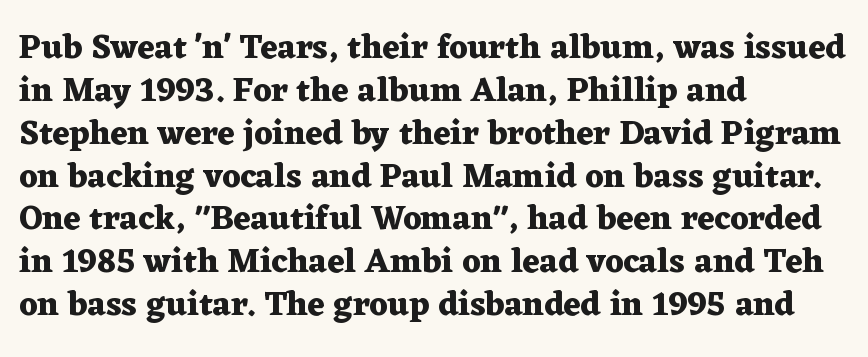
{"serif": "yes", "italic": "no", "bold": "yes", "weight": "heavy", "width": "wide", "stroke_contrast": "medium", "x_height": "medium", "monospaced": "no", "underline": "no", "align": "left", "line_spacing": "normal", "line_spacing_ratio": 1.26, "letter_spacing": "normal", "letter_spacing_em": 0.0, "glyph_px": 34}
